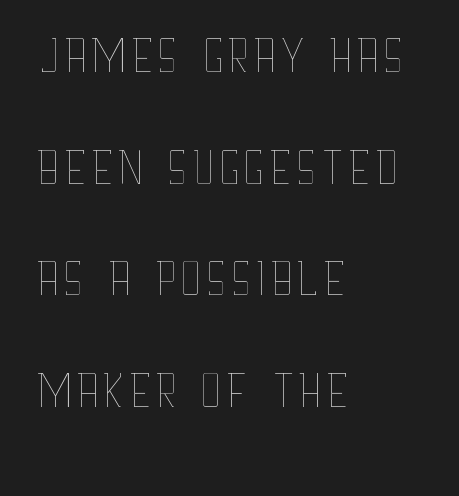
The image shows 75 px thin, condensed type, upright; set left-aligned, normal line spacing (1.49x), normal letter spacing, not underlined; low stroke contrast and a large x-height.
